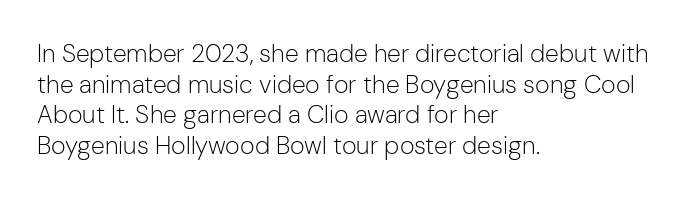
The image shows 25 px text type, upright; set left-aligned, line spacing 1.23x, normal letter spacing, not underlined.
